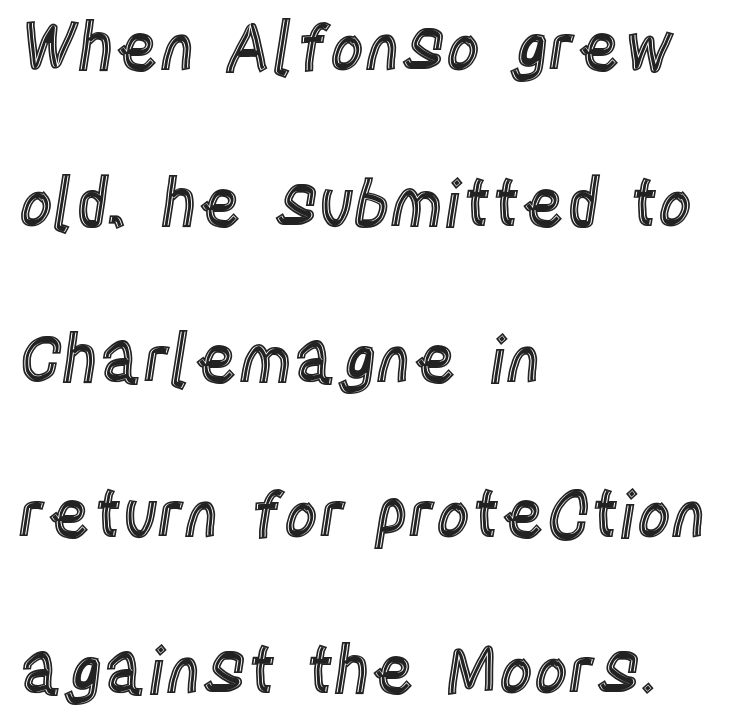
{"width": "condensed", "x_height": "large", "monospaced": "no", "underline": "no", "align": "left", "line_spacing": "loose", "line_spacing_ratio": 2.36, "letter_spacing": "normal", "letter_spacing_em": 0.0, "glyph_px": 66}
